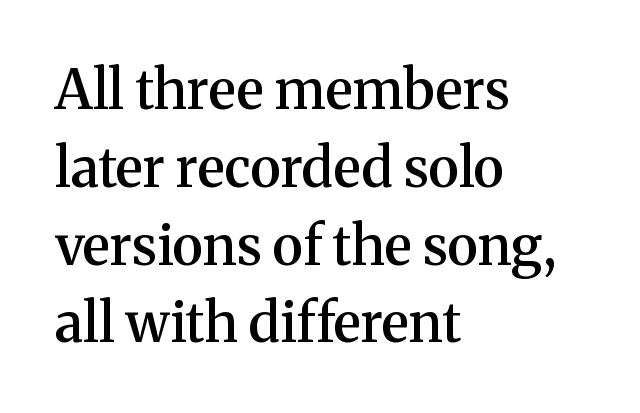
{"serif": "yes", "italic": "no", "bold": "semi", "weight": "semibold", "width": "normal", "stroke_contrast": "medium", "x_height": "medium", "monospaced": "no", "underline": "no", "align": "left", "line_spacing": "normal", "line_spacing_ratio": 1.44, "letter_spacing": "normal", "letter_spacing_em": 0.0, "glyph_px": 54}
